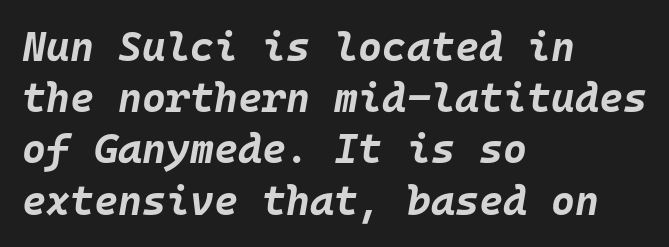
The image shows 41 px bold type, italic (leaning right), monospaced; set left-aligned, normal line spacing (1.25x), normal letter spacing, not underlined; low stroke contrast and a large x-height.
